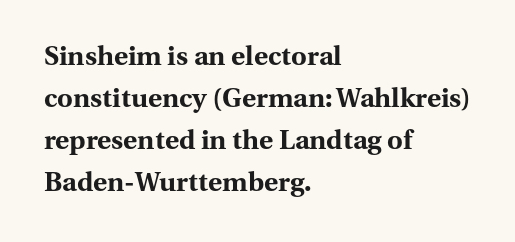
Q: Is the text bold? A: Yes.
Q: Is the text italic (slanted)? A: No, it is upright.
Q: Is the text underlined? A: No.
Q: How is the paragraph aligned? A: Left-aligned.
Q: Is the spacing between letters normal or unusually wide? A: Normal.
Q: Is the spacing between lines tight, normal or loose? A: Normal.
